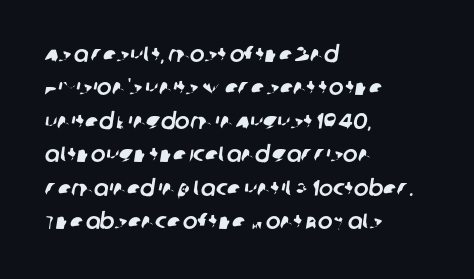
{"underline": "no", "align": "left", "line_spacing": "normal", "line_spacing_ratio": 1.52, "letter_spacing": "normal", "letter_spacing_em": 0.0, "glyph_px": 22}
